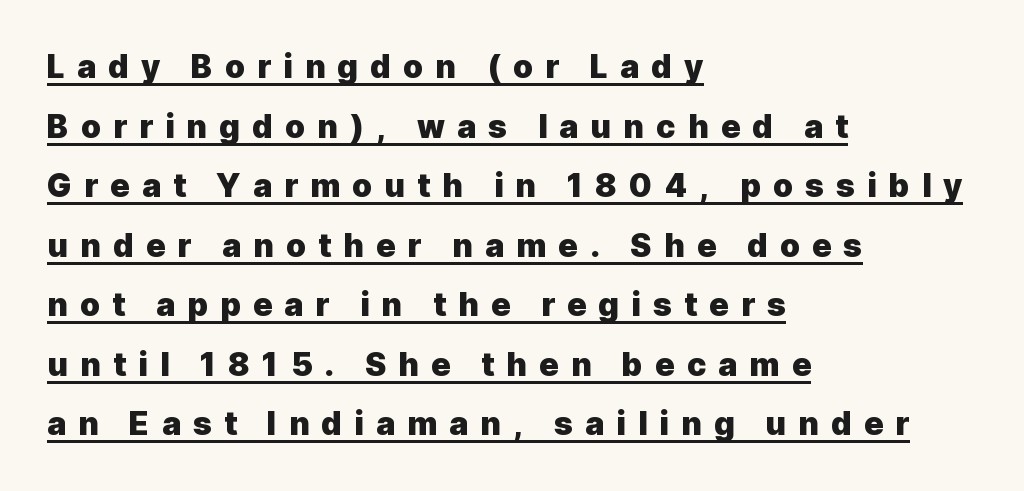
Substantial extra tracking has been applied to these lines. The letters advance in unequal steps, a hallmark of proportional type. The typesetter chose a ragged-right arrangement here. Examine the stroke ends and you'll find no serifs. Underlined type.
